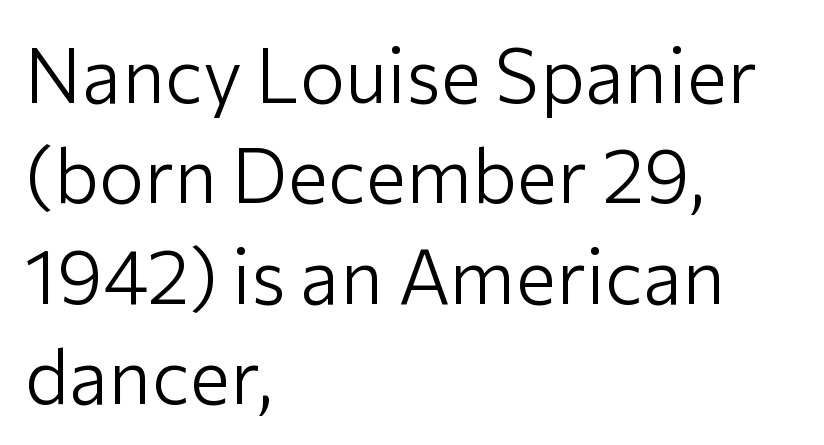
This sample uses a sans-serif face. Reading down the column, the eye jumps a familiar distance to each next line. Characters follow at the spacing the type designer built in. Weight: in the light-to-regular range. Descenders are the only things crossing below the line.
